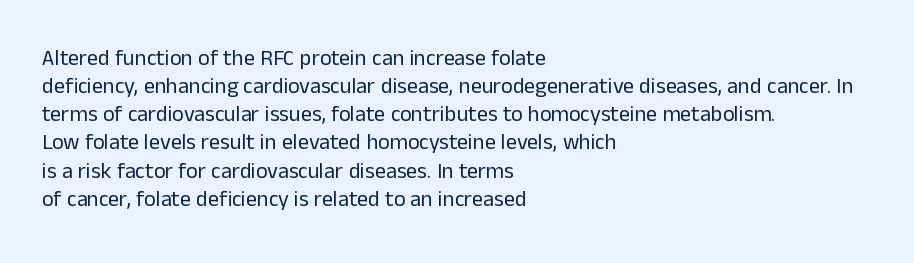
Normally led — the rows are evenly, conventionally spaced. Underlining? Definitely not there. The axis of the letterforms is exactly vertical. The passage is arranged the way most books set body copy — flush left. Default kerning and tracking; the words read as compact shapes.
